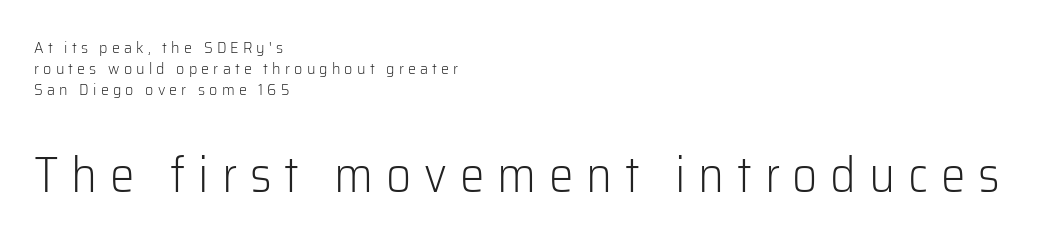
{"serif": "no", "italic": "no", "bold": "no", "weight": "light", "width": "normal", "stroke_contrast": "low", "x_height": "medium", "monospaced": "no", "underline": "no", "align": "left", "line_spacing": "normal", "line_spacing_ratio": 1.3, "letter_spacing": "wide", "letter_spacing_em": 0.26, "larger_block": "second", "size_ratio": 3.06, "glyph_px": 49}
